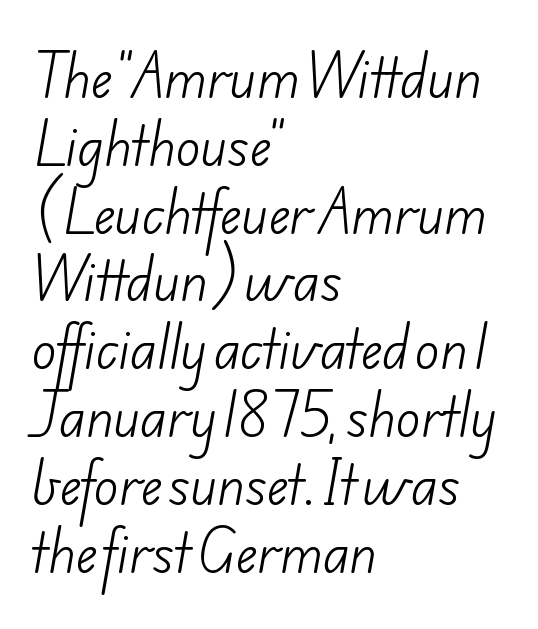
Heaviness? Minimal to ordinary, like unemphasized prose. How would I describe the line gaps? Plain and ordinary. The face used here is a sans, in the tradition of grotesques and geometrics. Each line starts at the same left margin while the right side varies. This sample uses plain, unmodified letter spacing. Check under the words: just untouched page.
